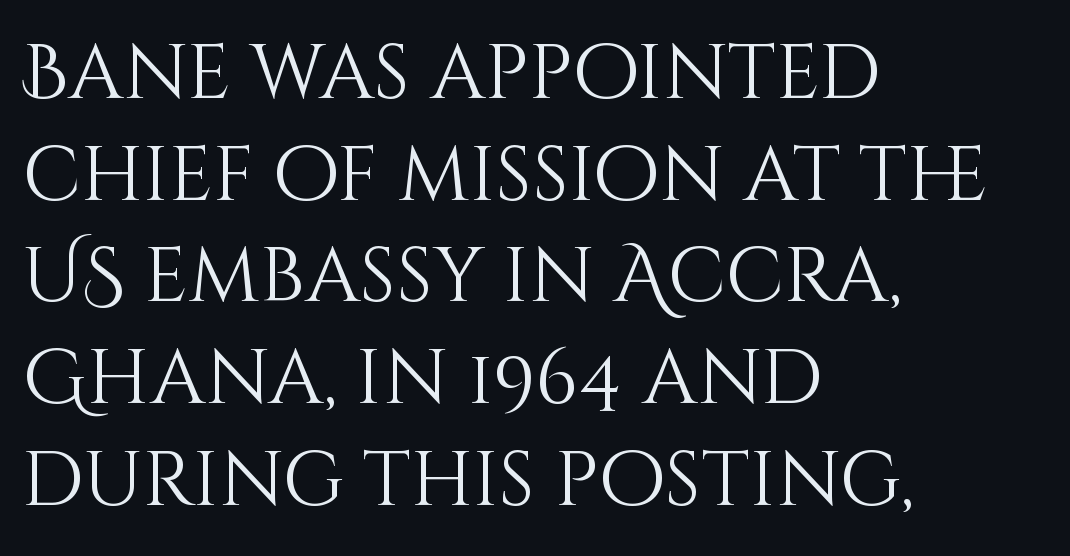
{"italic": "no", "bold": "no", "weight": "light", "width": "normal", "stroke_contrast": "medium", "x_height": "large", "monospaced": "no", "underline": "no", "align": "left", "line_spacing": "normal", "line_spacing_ratio": 1.32, "letter_spacing": "normal", "letter_spacing_em": 0.0, "glyph_px": 77}
